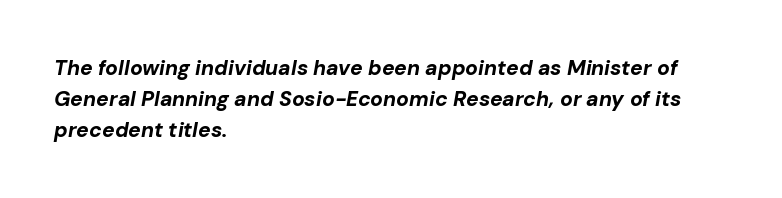
The image shows 21 px bold type, italic (leaning right); set left-aligned, normal line spacing (1.47x), normal letter spacing, not underlined.
